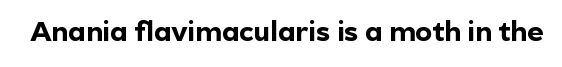
The image shows 28 px bold sans-serif type, upright; set normal letter spacing, not underlined; a medium x-height.
